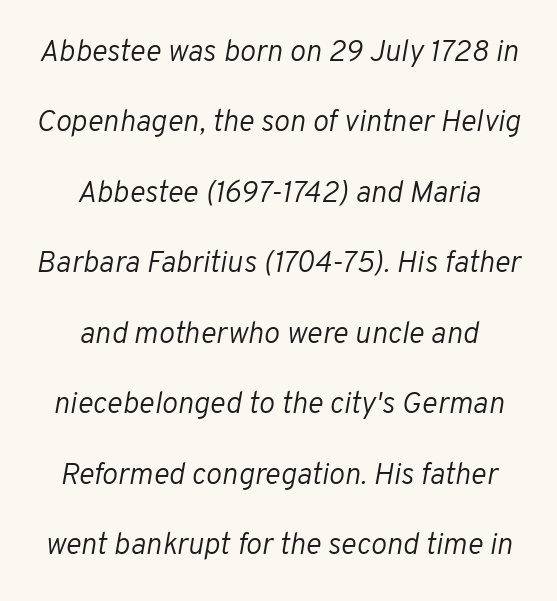
The passage shown has conventional tracking throughout. The lettering tilts uniformly, giving the passage an italic look. Summary of vertical rhythm: relaxed, with wide interline spacing. Do the characters align in a grid? No, the font is proportional. Only glyphs here, with clear space below each row.
